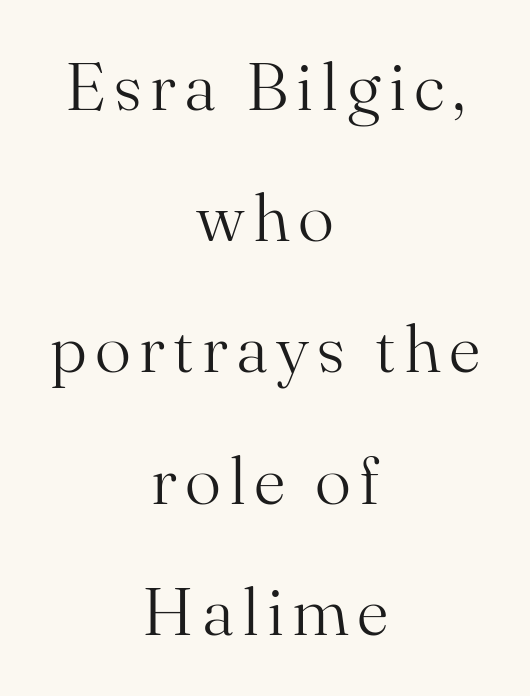
The image shows 68 px light serif type, upright; set centered, loose line spacing (1.93x), not underlined; medium stroke contrast and a small x-height.
